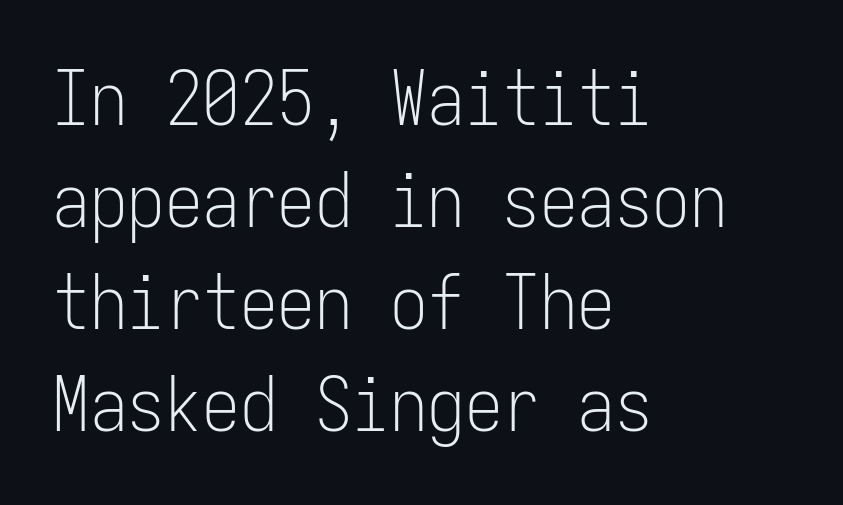
The image shows 75 px light, condensed sans-serif type, upright, monospaced; set left-aligned, normal line spacing (1.36x), normal letter spacing, not underlined; low stroke contrast and a medium x-height.
